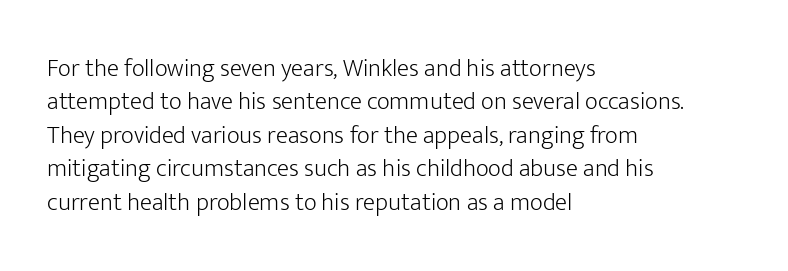
Q: Is the text bold? A: No.
Q: Is the text italic (slanted)? A: No, it is upright.
Q: Is the text underlined? A: No.
Q: How is the paragraph aligned? A: Left-aligned.
Q: Is the spacing between letters normal or unusually wide? A: Normal.
Q: Is the spacing between lines tight, normal or loose? A: Normal.
